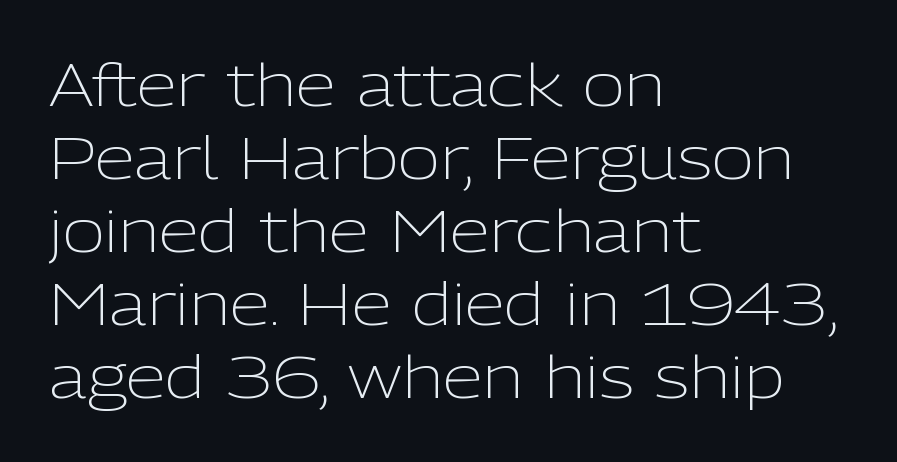
A sans-serif font was chosen for this passage. Students, note that the glyphs here touch the page at normal intervals. Letters rest on an invisible, unmarked baseline. What's the leading like? Ordinary, nothing unusual.
